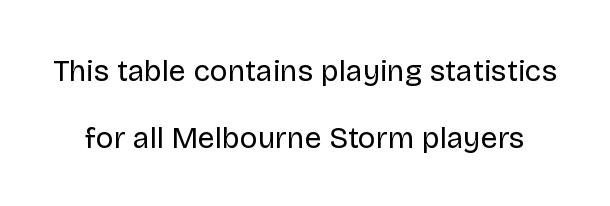
The image shows 30 px regular-weight sans-serif type, upright; set loose line spacing (2.23x), normal letter spacing, not underlined; low stroke contrast and a large x-height.
